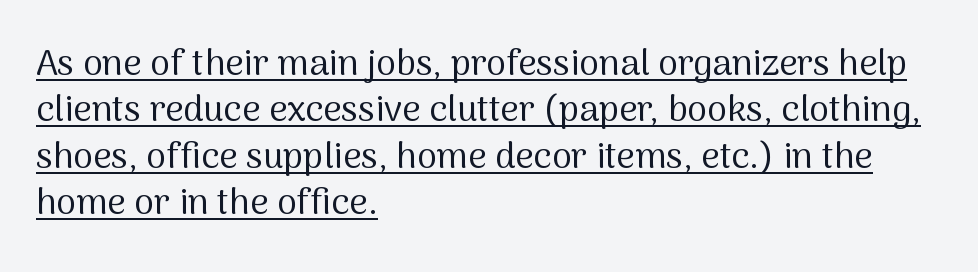
{"serif": "no", "italic": "no", "bold": "no", "weight": "regular", "width": "normal", "stroke_contrast": "medium", "x_height": "medium", "monospaced": "no", "underline": "yes", "align": "left", "line_spacing": "normal", "line_spacing_ratio": 1.29, "letter_spacing": "normal", "letter_spacing_em": 0.0, "glyph_px": 36}
